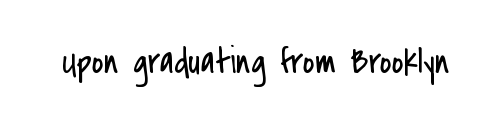
The characters display no serif detailing; their extremities are plain. Weight class: somewhere from thin through regular. The letters advance in unequal steps, a hallmark of proportional type. Clear beneath every line of the passage. Quick note: not italic, upright. Students, note that the glyphs here touch the page at normal intervals.
